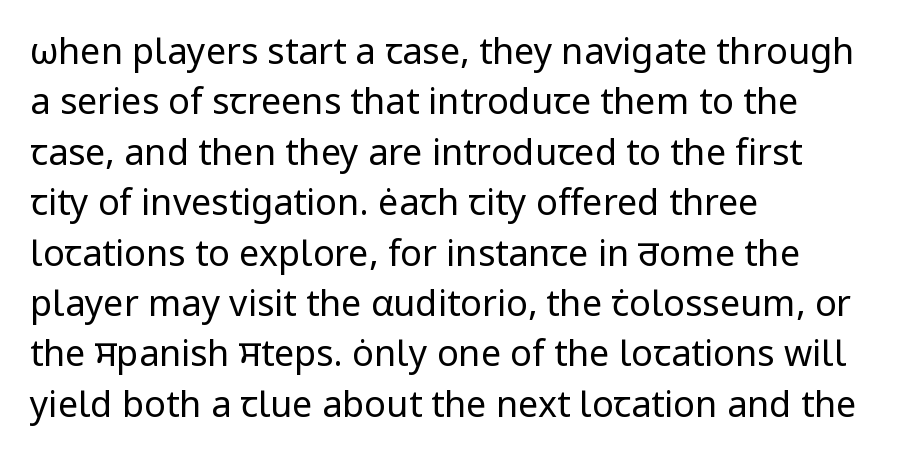
Q: Is the text bold? A: No.
Q: Is the text italic (slanted)? A: No, it is upright.
Q: Is the typeface a serif or a sans-serif typeface? A: Sans-serif.
Q: Is the text underlined? A: No.
Q: How is the paragraph aligned? A: Left-aligned.
Q: Is the spacing between letters normal or unusually wide? A: Normal.
Q: Is the spacing between lines tight, normal or loose? A: Normal.
Q: Width (condensed, normal, or wide)? A: Normal.
Q: Stroke contrast? A: Low.
Q: x-height? A: Medium.
Q: Monospaced? A: No.
